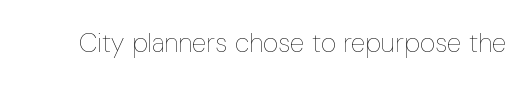
The image shows 27 px text type, upright; set normal letter spacing, not underlined.
